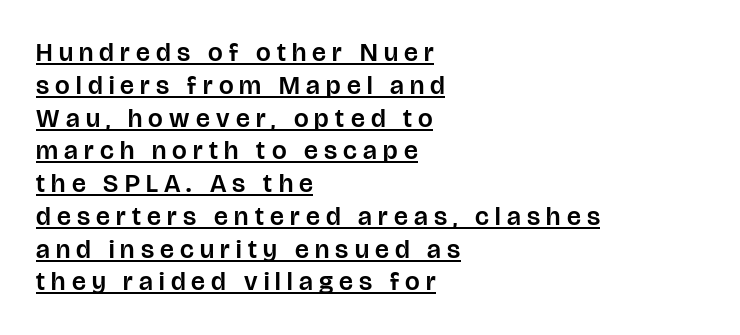
The image shows 26 px text type, upright; set left-aligned, normal line spacing (1.26x), unusually wide letter spacing (+0.24 em), underlined.
